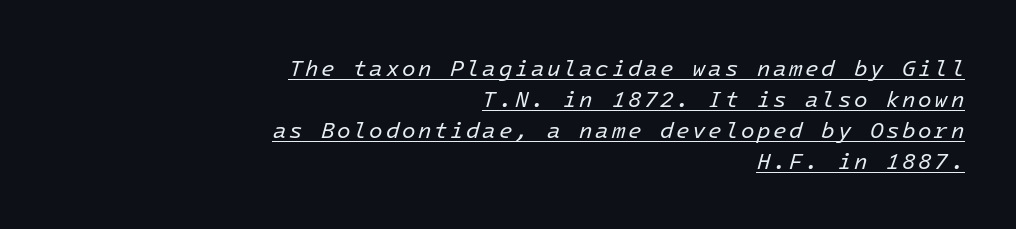
The image shows 22 px text type, italic (leaning right); set right-aligned, normal line spacing (1.41x), underlined.
